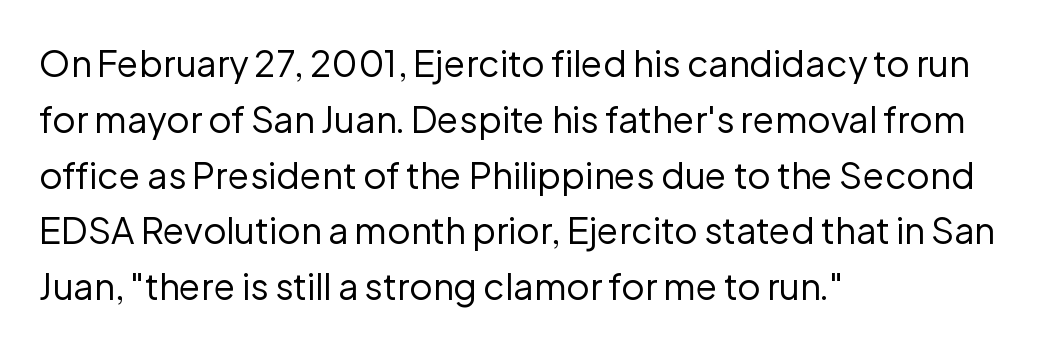
{"serif": "no", "italic": "no", "bold": "no", "weight": "regular", "width": "normal", "stroke_contrast": "low", "x_height": "medium", "monospaced": "no", "underline": "no", "align": "left", "line_spacing": "normal", "line_spacing_ratio": 1.55, "letter_spacing": "normal", "letter_spacing_em": 0.0, "glyph_px": 36}
